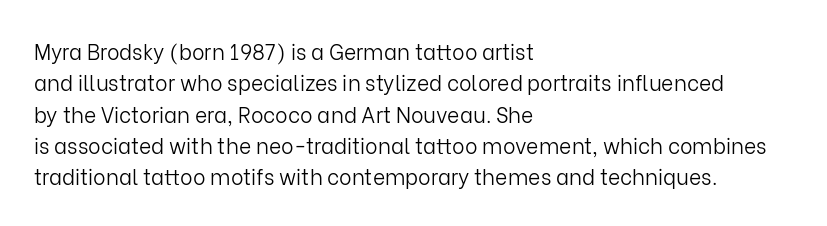
Q: Is the text bold? A: No.
Q: Is the text italic (slanted)? A: No, it is upright.
Q: Is the text underlined? A: No.
Q: How is the paragraph aligned? A: Left-aligned.
Q: Is the spacing between letters normal or unusually wide? A: Normal.
Q: Is the spacing between lines tight, normal or loose? A: Normal.
